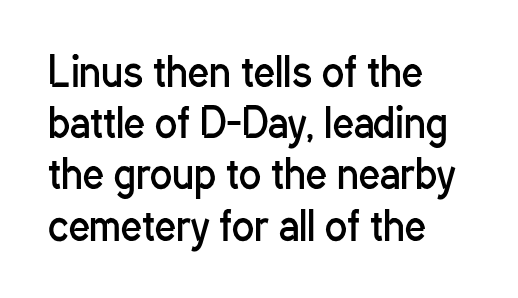
The font's upright variant was chosen for this text. The passage shown is not underscored anywhere. The characters are drawn with everyday or finer stroke widths. Evenly set lines give the paragraph a standard silhouette. All the whitespace from short lines collects on the right.
